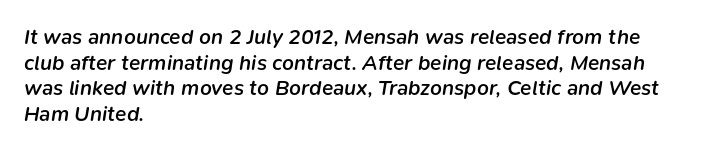
{"italic": "yes", "lean": "right", "slant_degrees": 9, "bold": "semi", "underline": "no", "align": "left", "line_spacing_ratio": 1.22, "letter_spacing": "normal", "letter_spacing_em": 0.0, "glyph_px": 21}
